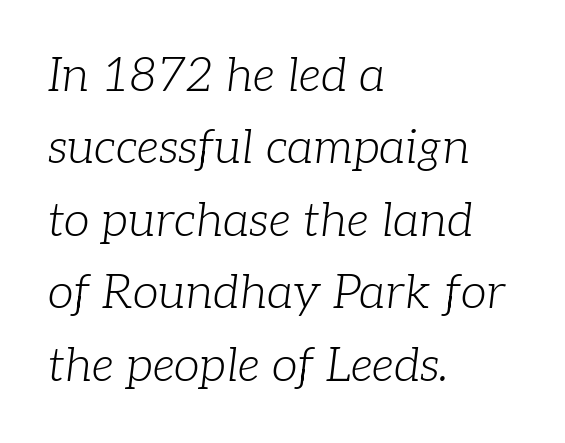
The image shows 47 px light serif type, italic (leaning right); set left-aligned, normal line spacing (1.54x), normal letter spacing, not underlined; low stroke contrast and a medium x-height.
